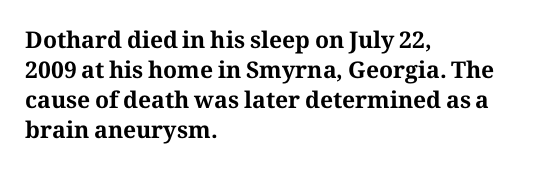
{"italic": "no", "bold": "yes", "underline": "no", "align": "left", "line_spacing": "normal", "line_spacing_ratio": 1.31, "letter_spacing": "normal", "letter_spacing_em": 0.0, "glyph_px": 23}
